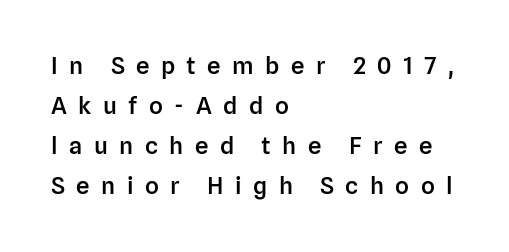
Do the letters lean? They stand straight. There is plenty of visible air inserted between adjacent glyphs. Compared with typical paragraphs, the rows here are spaced about the same. The rendering anchors every line to the left-hand side. Underline: absent. This is the in-between weight designers call semibold or demi.
